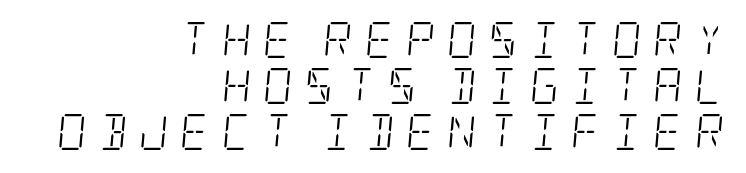
Q: Is the text bold? A: No.
Q: Is the text italic (slanted)? A: Yes, it leans right by about 5 degrees.
Q: Is the typeface a serif or a sans-serif typeface? A: Serif.
Q: Is the text underlined? A: No.
Q: How is the paragraph aligned? A: Right-aligned.
Q: Is the spacing between letters normal or unusually wide? A: Unusually wide.
Q: Is the spacing between lines tight, normal or loose? A: Normal.
Q: Width (condensed, normal, or wide)? A: Condensed.
Q: Stroke contrast? A: Low.
Q: x-height? A: Large.
